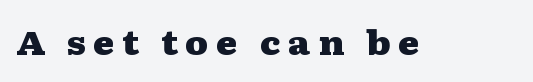
The image shows 33 px heavy, wide serif type, upright; set unusually wide letter spacing (+0.22 em), not underlined; medium stroke contrast and a medium x-height.
